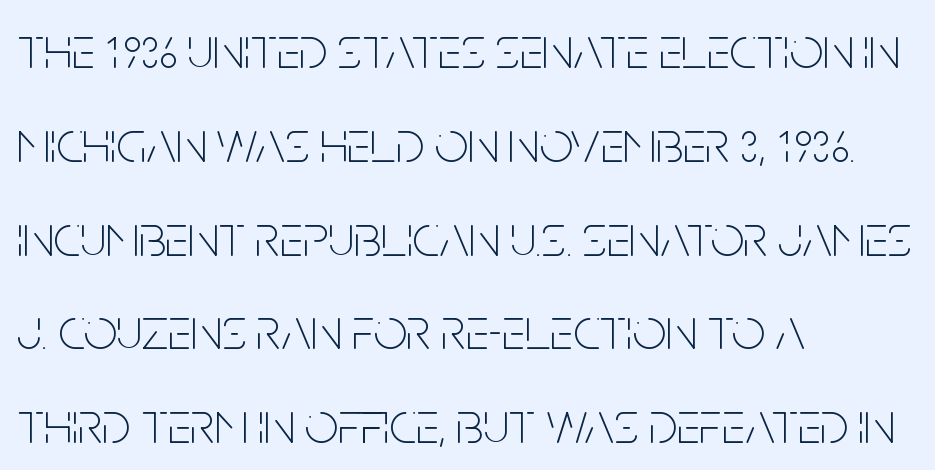
Q: Is the text bold? A: No.
Q: Is the text italic (slanted)? A: No, it is upright.
Q: Is the typeface a serif or a sans-serif typeface? A: Sans-serif.
Q: Is the text underlined? A: No.
Q: How is the paragraph aligned? A: Left-aligned.
Q: Is the spacing between letters normal or unusually wide? A: Normal.
Q: Is the spacing between lines tight, normal or loose? A: Normal.
Q: Width (condensed, normal, or wide)? A: Condensed.
Q: Stroke contrast? A: Low.
Q: x-height? A: Large.
Q: Monospaced? A: No.
